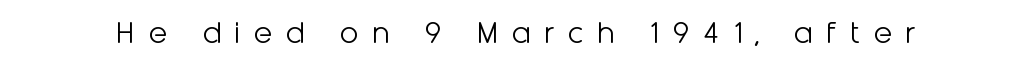
{"serif": "no", "italic": "no", "bold": "no", "weight": "light", "width": "normal", "stroke_contrast": "low", "x_height": "medium", "monospaced": "no", "underline": "no", "letter_spacing": "wide", "letter_spacing_em": 0.37, "glyph_px": 35}
